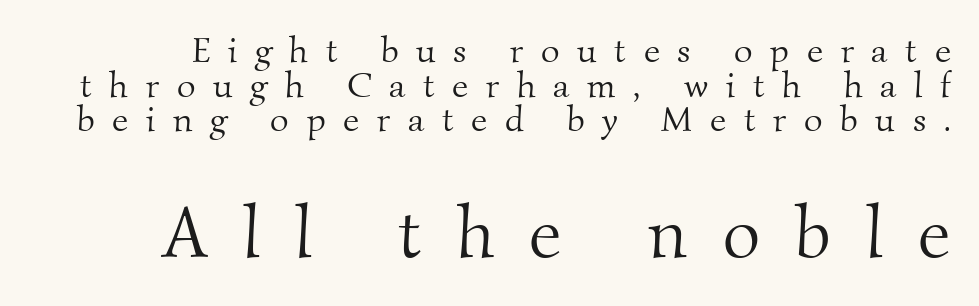
Q: Is the text bold? A: No.
Q: Is the typeface a serif or a sans-serif typeface? A: Serif.
Q: Is the text underlined? A: No.
Q: Is the spacing between letters normal or unusually wide? A: Unusually wide.
Q: Is the spacing between lines tight, normal or loose? A: Tight.
Q: Which block of text is set in a larger size, the first (top) or the second (bottom)? A: The second (bottom) one.
Q: Width (condensed, normal, or wide)? A: Normal.
Q: Stroke contrast? A: Medium.
Q: x-height? A: Small.
Q: Monospaced? A: No.
